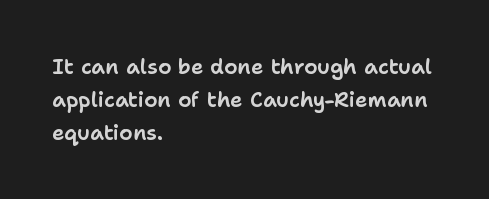
Do the letters lean? They stand straight. You could call the tracking neutral — neither tight nor loose. The passage shown is not underscored anywhere. The ragged edge is on the right, which tells us the setting is flush left. Students, observe: this is what conventionally led text looks like.
